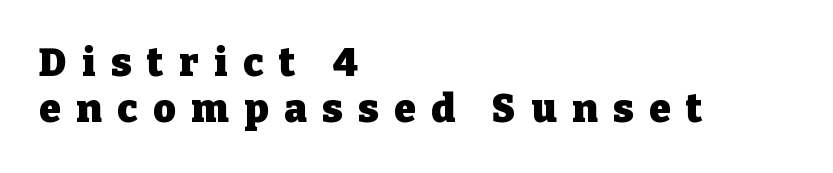
The glyphs are unaccompanied by any horizontal stroke below them. The type sits square on the baseline with zero lean. The face used here has the dense, thick strokes of a bold. Each letter keeps its own natural width here, so spacing adapts to shape.
